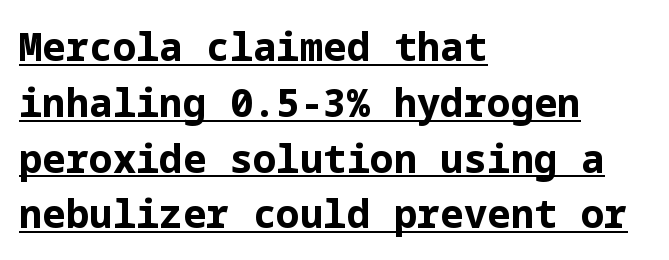
Caption: lettering with a line underneath. These lines sit exactly where default settings would place them. The font is running at its bold setting. What kind of face is this? One without serifs — a sans. Observe the ordinary spacing: letters are neighbours, not strangers. Does the lettering tilt? It doesn't — this is upright.
